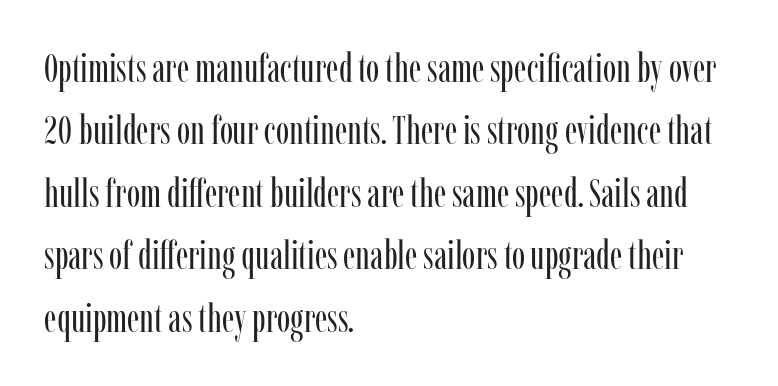
{"serif": "yes", "italic": "no", "bold": "no", "weight": "regular", "width": "condensed", "stroke_contrast": "low", "x_height": "medium", "monospaced": "no", "underline": "no", "align": "left", "line_spacing": "normal", "line_spacing_ratio": 1.56, "letter_spacing": "normal", "letter_spacing_em": 0.0, "glyph_px": 40}
